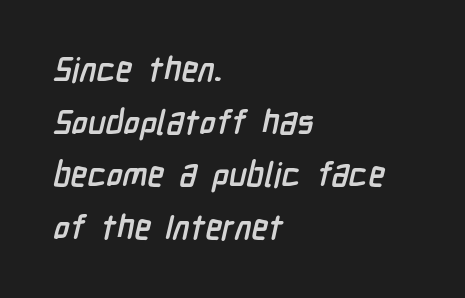
{"serif": "no", "bold": "yes", "weight": "semibold", "width": "condensed", "stroke_contrast": "low", "x_height": "medium", "monospaced": "no", "underline": "no", "align": "left", "line_spacing": "normal", "line_spacing_ratio": 1.55, "letter_spacing": "normal", "letter_spacing_em": 0.0, "glyph_px": 34}
